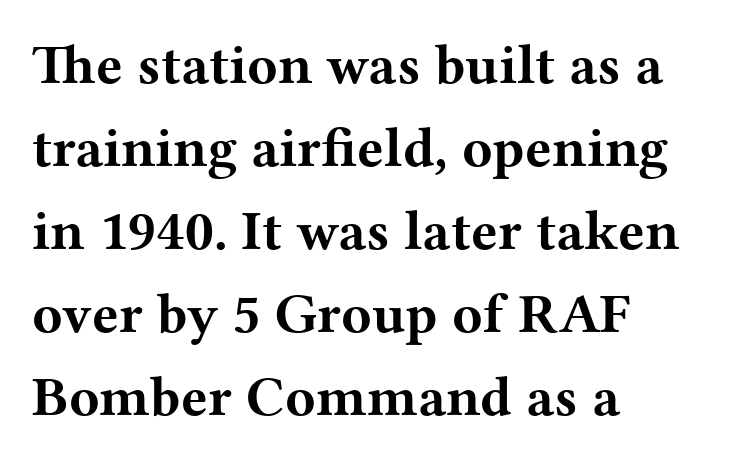
Q: Is the text bold? A: Yes.
Q: Is the text italic (slanted)? A: No, it is upright.
Q: Is the typeface a serif or a sans-serif typeface? A: Serif.
Q: Is the text underlined? A: No.
Q: How is the paragraph aligned? A: Left-aligned.
Q: Is the spacing between letters normal or unusually wide? A: Normal.
Q: Is the spacing between lines tight, normal or loose? A: Normal.
Q: Width (condensed, normal, or wide)? A: Wide.
Q: Stroke contrast? A: Medium.
Q: x-height? A: Medium.
Q: Monospaced? A: No.
